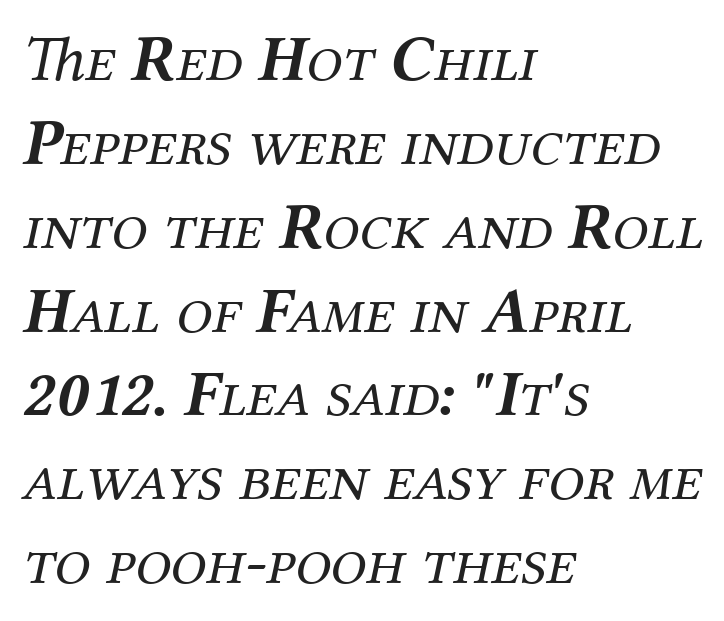
The image shows 65 px regular-weight serif type, italic (leaning right); set left-aligned, normal line spacing (1.29x), normal letter spacing, not underlined; medium stroke contrast and a medium x-height.
